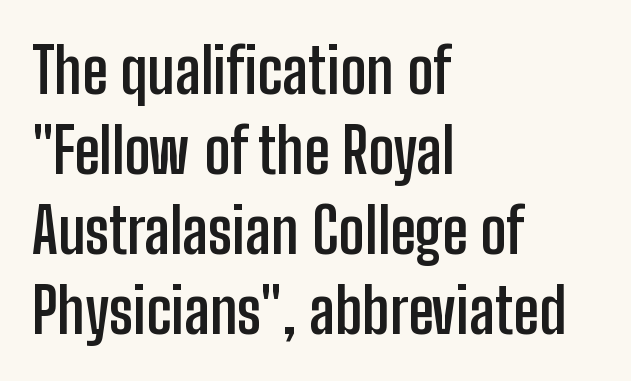
The typesetting leans heavy: a genuine bold. Plain, unruled lines of type. The rendering uses natural spacing where letterforms have individual widths. A typesetter would call this leading conventional body-copy spacing.
